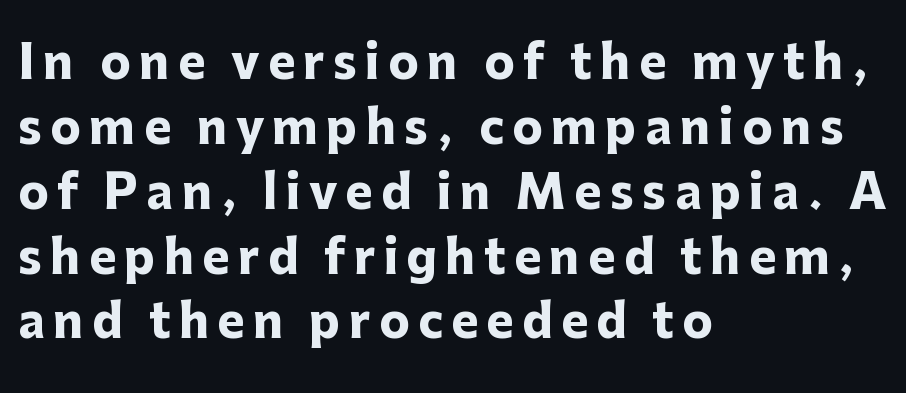
Q: Is the text bold? A: Yes.
Q: Is the text italic (slanted)? A: No, it is upright.
Q: Is the typeface a serif or a sans-serif typeface? A: Sans-serif.
Q: Is the text underlined? A: No.
Q: How is the paragraph aligned? A: Left-aligned.
Q: Is the spacing between lines tight, normal or loose? A: Normal.
Q: Width (condensed, normal, or wide)? A: Normal.
Q: Stroke contrast? A: Low.
Q: x-height? A: Medium.
Q: Monospaced? A: No.
